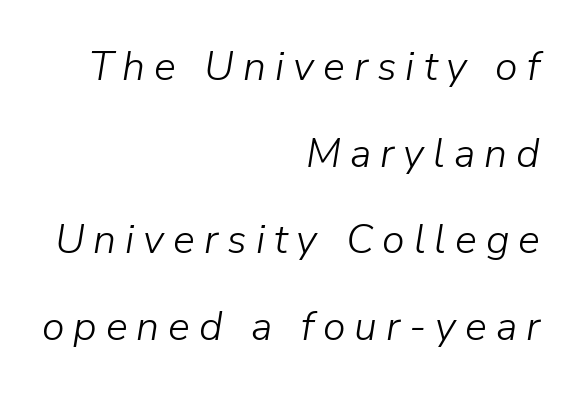
{"italic": "yes", "lean": "right", "slant_degrees": 9, "bold": "no", "weight": "light", "width": "normal", "stroke_contrast": "low", "x_height": "medium", "monospaced": "no", "underline": "no", "align": "right", "line_spacing": "loose", "line_spacing_ratio": 2.11, "letter_spacing": "wide", "letter_spacing_em": 0.22, "glyph_px": 41}
